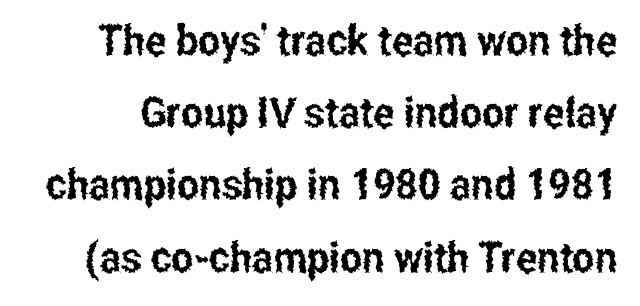
The letters advance in unequal steps, a hallmark of proportional type. Is there any slant? The stems are plumb. Descender tails drop into unmarked territory. Letterform terminals end flat and unadorned throughout the passage.
